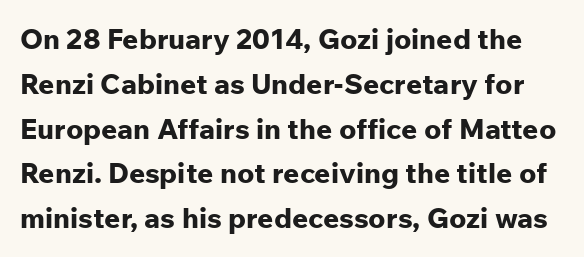
{"serif": "no", "italic": "no", "bold": "yes", "weight": "bold", "width": "normal", "stroke_contrast": "low", "x_height": "medium", "monospaced": "no", "underline": "no", "line_spacing": "normal", "line_spacing_ratio": 1.6, "letter_spacing": "normal", "letter_spacing_em": 0.0, "glyph_px": 28}
